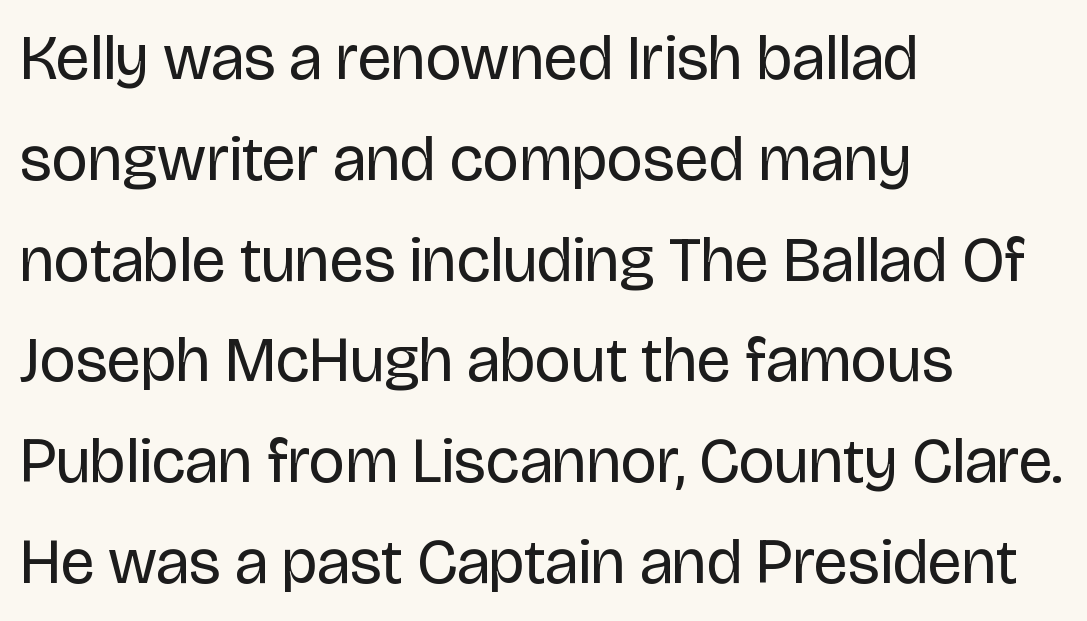
Caption: face not bold, strokes unweighted. The typesetter chose a ragged-right arrangement here. Letterform terminals end flat and unadorned throughout the passage. The rendering uses natural spacing where letterforms have individual widths.
